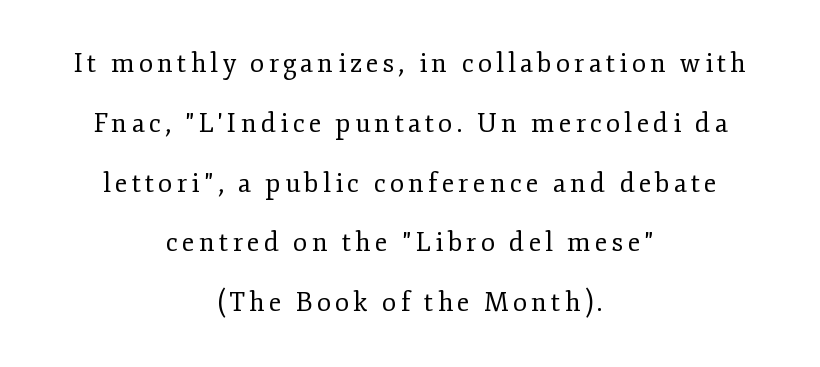
Q: Is the text bold? A: No.
Q: Is the text italic (slanted)? A: No, it is upright.
Q: Is the text underlined? A: No.
Q: How is the paragraph aligned? A: Centered.
Q: Is the spacing between lines tight, normal or loose? A: Loose.
